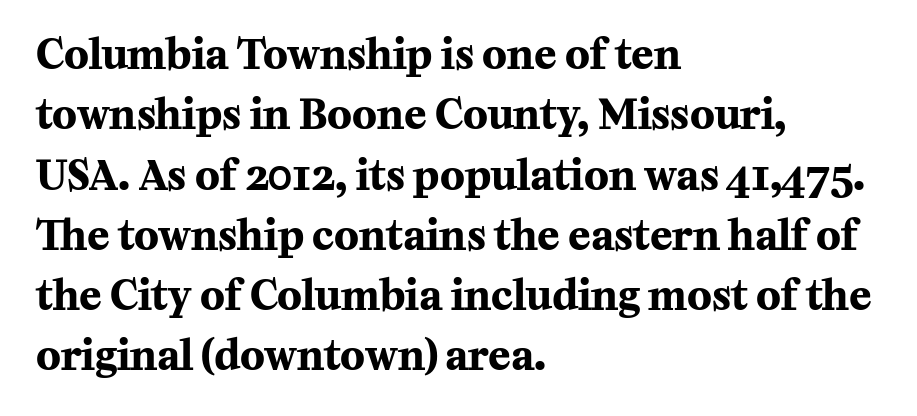
Q: Is the text bold? A: Yes.
Q: Is the text italic (slanted)? A: No, it is upright.
Q: Is the typeface a serif or a sans-serif typeface? A: Serif.
Q: Is the text underlined? A: No.
Q: How is the paragraph aligned? A: Left-aligned.
Q: Is the spacing between letters normal or unusually wide? A: Normal.
Q: Is the spacing between lines tight, normal or loose? A: Normal.
Q: Width (condensed, normal, or wide)? A: Normal.
Q: Stroke contrast? A: Medium.
Q: x-height? A: Medium.
Q: Monospaced? A: No.
